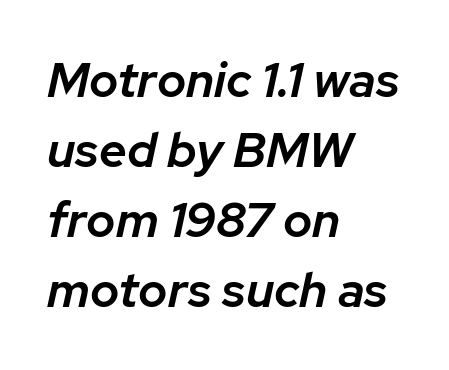
Q: Is the text bold? A: Semi-bold.
Q: Is the text italic (slanted)? A: Yes, it leans right by about 12 degrees.
Q: Is the text underlined? A: No.
Q: How is the paragraph aligned? A: Left-aligned.
Q: Is the spacing between letters normal or unusually wide? A: Normal.
Q: Is the spacing between lines tight, normal or loose? A: Normal.
Q: Width (condensed, normal, or wide)? A: Normal.
Q: Stroke contrast? A: Low.
Q: x-height? A: Medium.
Q: Monospaced? A: No.
